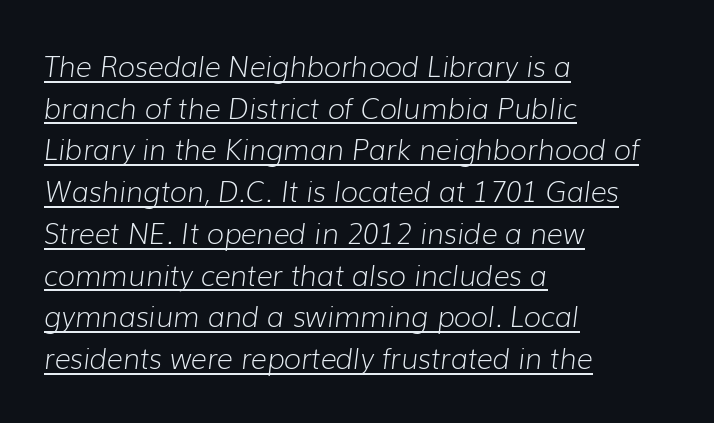
Q: Is the text bold? A: No.
Q: Is the text italic (slanted)? A: Yes, it leans right by about 7 degrees.
Q: Is the text underlined? A: Yes.
Q: How is the paragraph aligned? A: Left-aligned.
Q: Is the spacing between letters normal or unusually wide? A: Normal.
Q: Is the spacing between lines tight, normal or loose? A: Normal.
Q: Width (condensed, normal, or wide)? A: Normal.
Q: Stroke contrast? A: Low.
Q: x-height? A: Medium.
Q: Monospaced? A: No.
